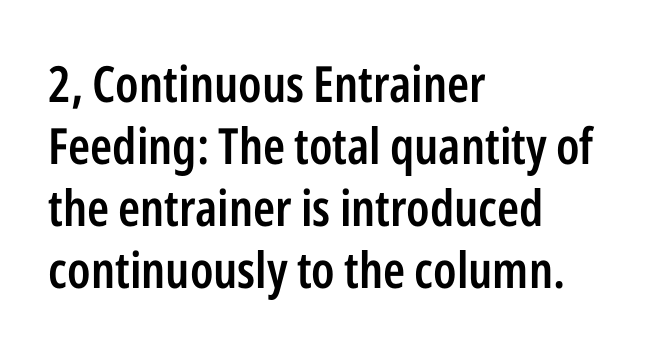
Is this a sans? Yes — the strokes have no serifs. Typesetter's note: demi weight, one step under bold. Style check: upright. Look at the tracking — it's just the regular setting, nothing added. Here the designer chose a conventional face with non-uniform glyph widths. Caption: multi-line text, flush left, ragged right.
